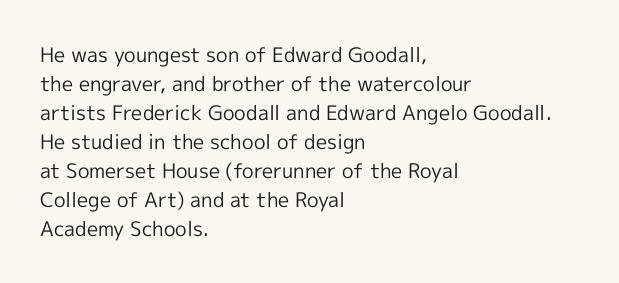
Beneath every word, the page is bare. Stems here are at most as thick as an everyday book face. When letters stand straight like this, we call the style roman or upright. This rendering leaves character spacing at its baseline value. The rendering uses a moderate line-height, typical for paragraphs.
